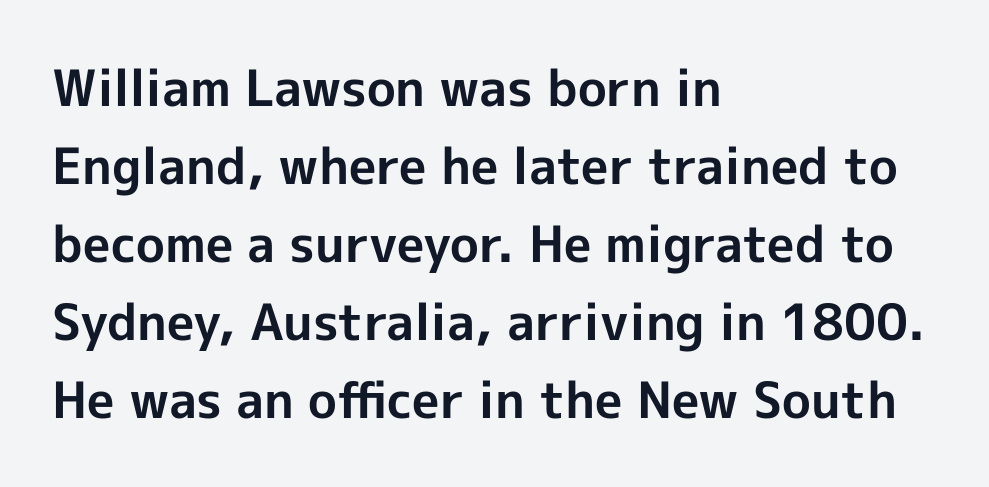
This is roman type, the default non-slanted kind. Do the characters align in a grid? No, the font is proportional. The block of text has a typical density, with ordinary space between rows. The rag falls on the right side of this text block.
